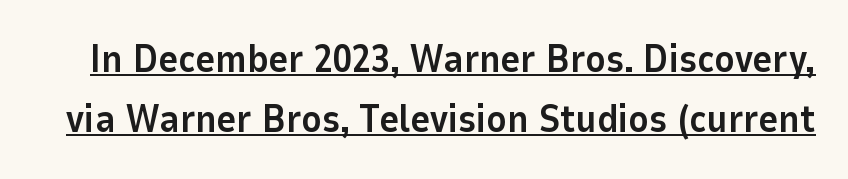
Q: Is the text bold? A: Yes.
Q: Is the text italic (slanted)? A: No, it is upright.
Q: Is the typeface a serif or a sans-serif typeface? A: Sans-serif.
Q: Is the text underlined? A: Yes.
Q: Is the spacing between letters normal or unusually wide? A: Normal.
Q: Is the spacing between lines tight, normal or loose? A: Normal.
Q: Width (condensed, normal, or wide)? A: Normal.
Q: Stroke contrast? A: Low.
Q: x-height? A: Medium.
Q: Monospaced? A: No.
